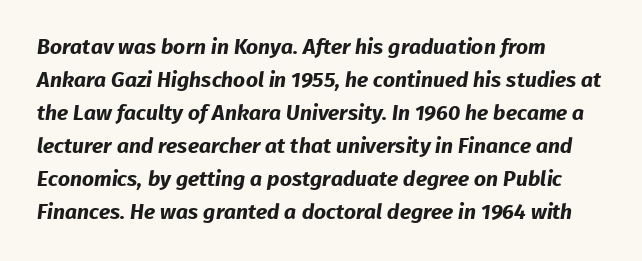
Compared with a centered layout, this one pins lines to the left instead. Letter spacing: default. Type without underlining. Heavy-handed strokes throughout: this text is bold. Students, observe: this is what conventionally led text looks like.
